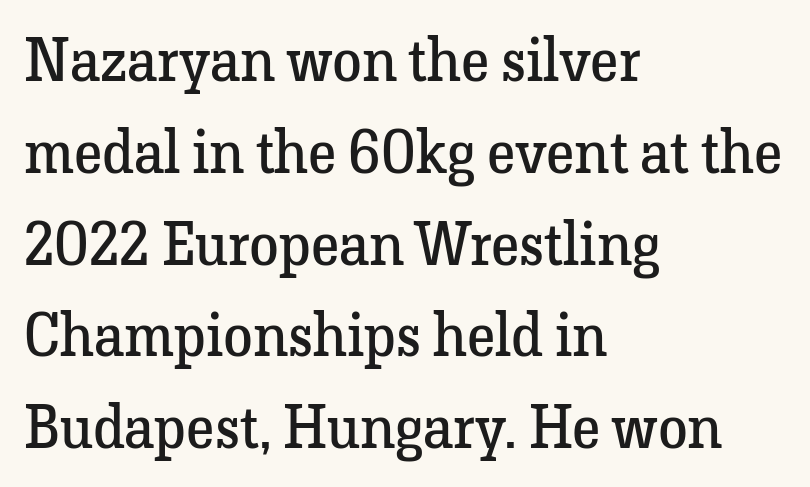
{"serif": "yes", "italic": "no", "bold": "no", "weight": "regular", "width": "normal", "stroke_contrast": "low", "x_height": "medium", "monospaced": "no", "underline": "no", "align": "left", "line_spacing": "normal", "line_spacing_ratio": 1.53, "letter_spacing": "normal", "letter_spacing_em": 0.0, "glyph_px": 60}
